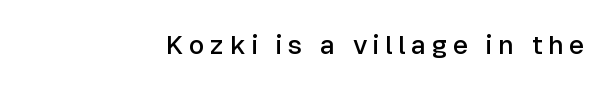
The image shows 26 px text type, upright; set unusually wide letter spacing (+0.22 em), not underlined.
